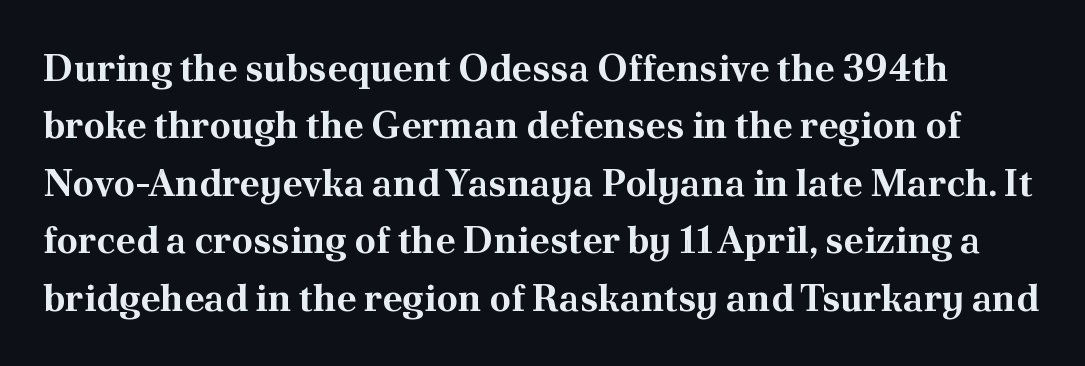
The image shows 38 px bold serif type, upright; set normal line spacing (1.51x), normal letter spacing, not underlined; medium stroke contrast and a small x-height.
